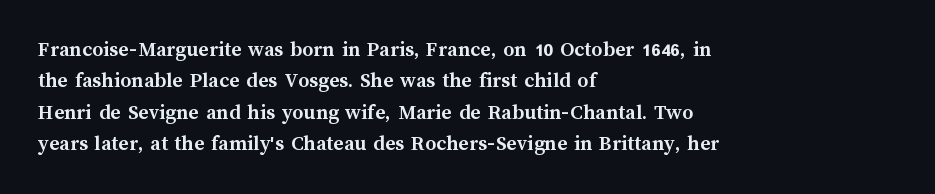
The vertical gap from one line to the next is medium. Bold? Absolutely — the strokes are thick and heavy. Plain, unruled lines of type. The ragged edge is on the right, which tells us the setting is flush left.
